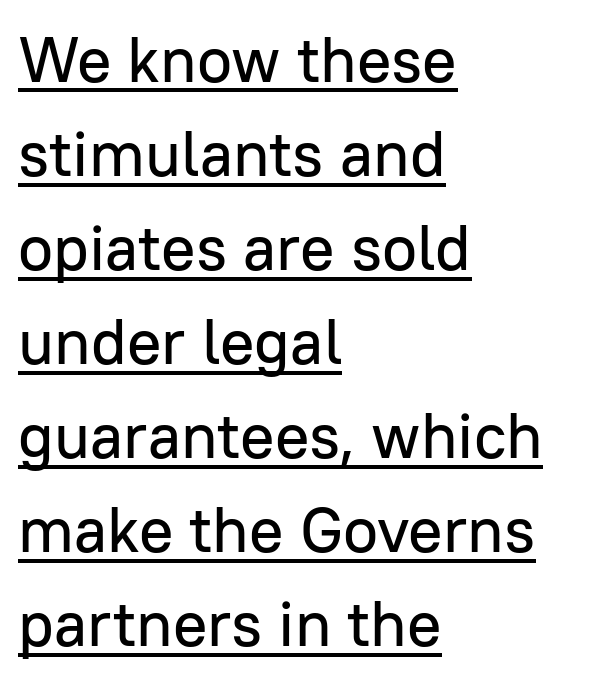
Characters follow at the spacing the type designer built in. Here the designer chose a conventional face with non-uniform glyph widths. A classic flush-left, rag-right setting is used for this passage. How would I describe the line gaps? Plain and ordinary.
